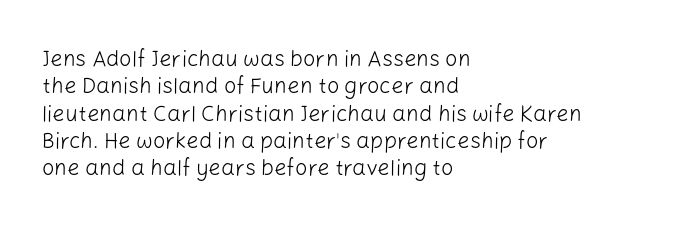
Rendered with straight, roman letterforms. Weight: not bold — regular or lighter. Words appear dense and cohesive because spacing is normal. Horizontal alignment here is leftward, the default for most running prose. A clean baseline with only descenders dipping below it.
